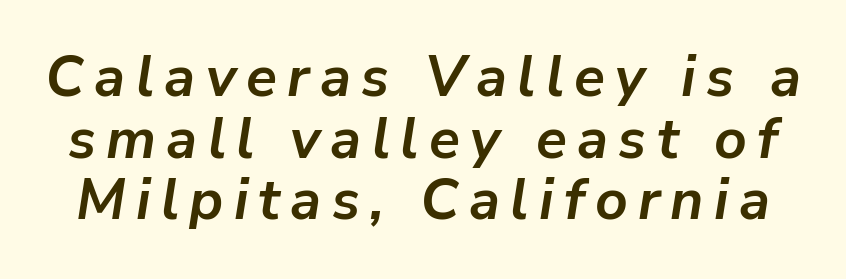
Q: Is the text bold? A: Yes.
Q: Is the text italic (slanted)? A: Yes, it leans right by about 9 degrees.
Q: Is the text underlined? A: No.
Q: Is the spacing between lines tight, normal or loose? A: Tight.
Q: Width (condensed, normal, or wide)? A: Normal.
Q: Stroke contrast? A: Low.
Q: x-height? A: Medium.
Q: Monospaced? A: No.
